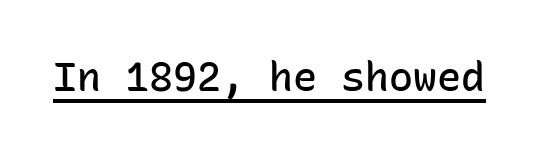
The image shows 40 px semibold sans-serif type, upright, monospaced; set normal letter spacing, underlined; low stroke contrast and a medium x-height.
